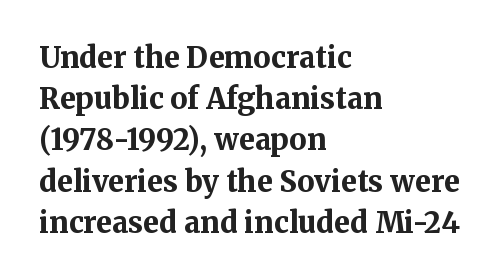
{"serif": "yes", "italic": "no", "bold": "yes", "weight": "bold", "width": "normal", "stroke_contrast": "medium", "x_height": "medium", "monospaced": "no", "underline": "no", "align": "left", "line_spacing": "normal", "line_spacing_ratio": 1.42, "letter_spacing": "normal", "letter_spacing_em": 0.0, "glyph_px": 29}
